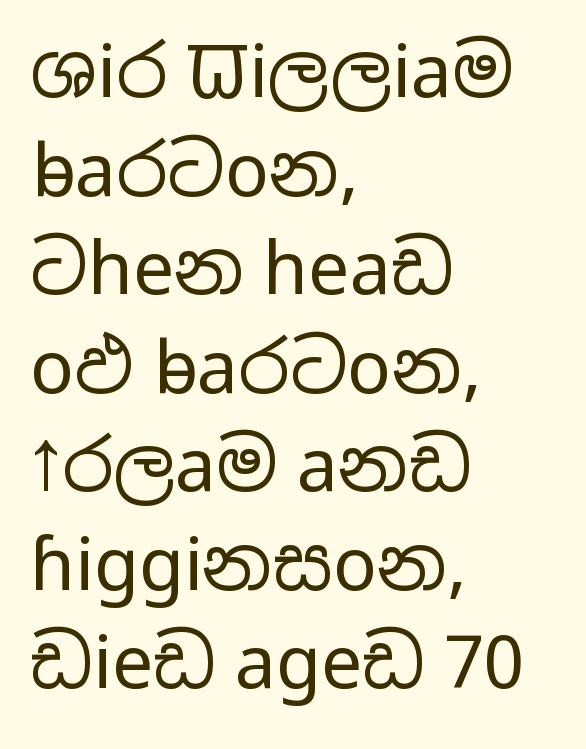
Q: Is the text bold? A: No.
Q: Is the text italic (slanted)? A: No, it is upright.
Q: Is the typeface a serif or a sans-serif typeface? A: Sans-serif.
Q: Is the text underlined? A: No.
Q: How is the paragraph aligned? A: Left-aligned.
Q: Is the spacing between letters normal or unusually wide? A: Normal.
Q: Is the spacing between lines tight, normal or loose? A: Normal.
Q: Width (condensed, normal, or wide)? A: Wide.
Q: Stroke contrast? A: Low.
Q: x-height? A: Medium.
Q: Monospaced? A: No.
